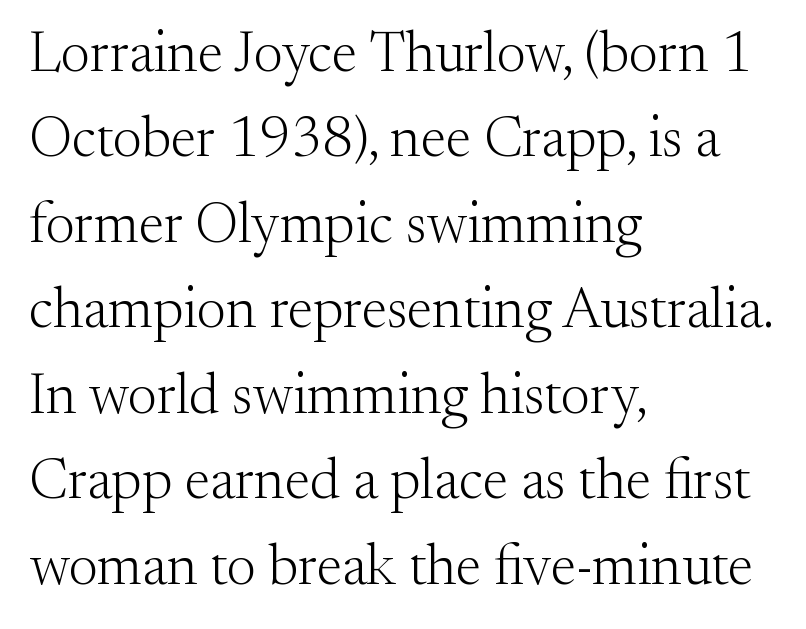
No extra ink here — the face is not bold. Every character sits straight up, as roman type does. Short and long lines alike share a common starting point at left. The string is rendered with underlining switched off. Short note: letters normally spaced. The vertical gap from one line to the next is medium.
